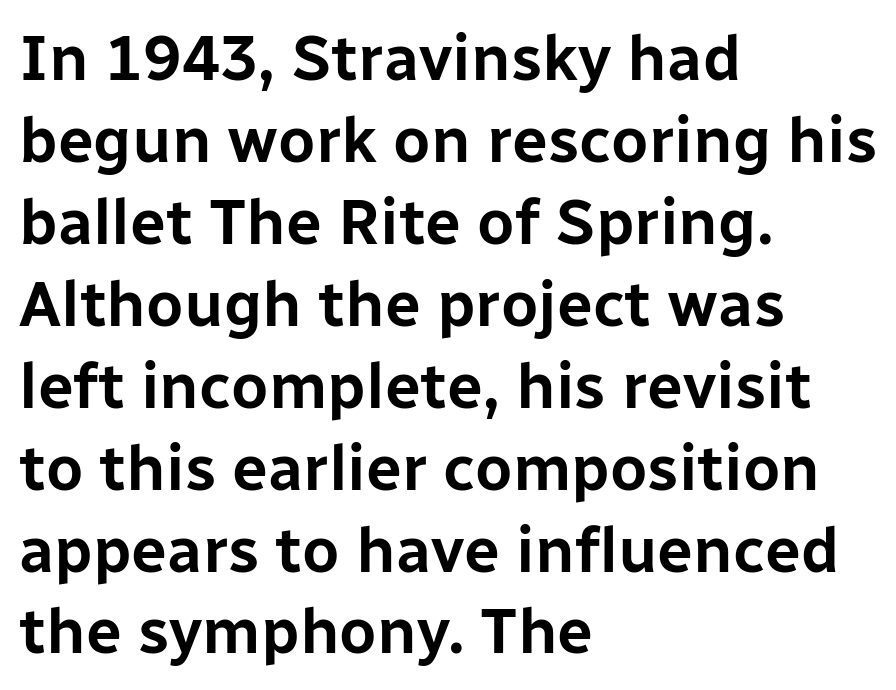
Tracking here is standard; glyphs follow each other at the usual distance. Whoever set this chose a conventional vertical rhythm. Is this a fixed-width face? No — the glyphs have proportional, varying widths. Descender tails drop into unmarked territory. This is roman type, the default non-slanted kind. These lines stack with their left ends in a neat column.
